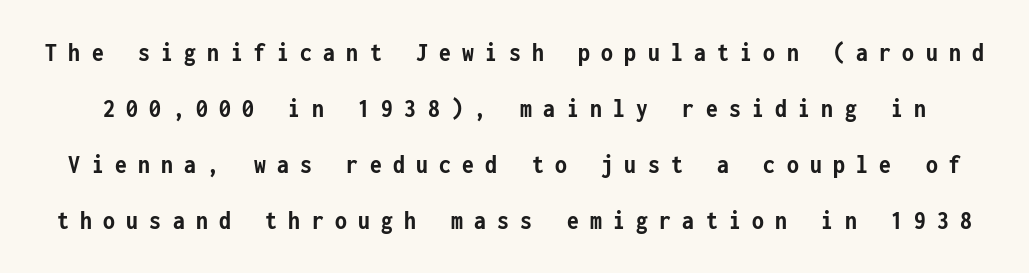
Characters follow at a spacing far wider than the type designer built in. Does the weight exceed regular? Yes, all the way to bold. This is the regular roman posture of the typeface. Nobody drew a line under any word here. Regarding leading, the lines here are spaced well apart.
